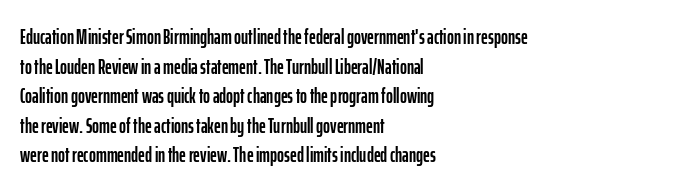
{"italic": "no", "underline": "no", "align": "left", "line_spacing": "normal", "line_spacing_ratio": 1.41, "letter_spacing": "normal", "letter_spacing_em": 0.0, "glyph_px": 21}
